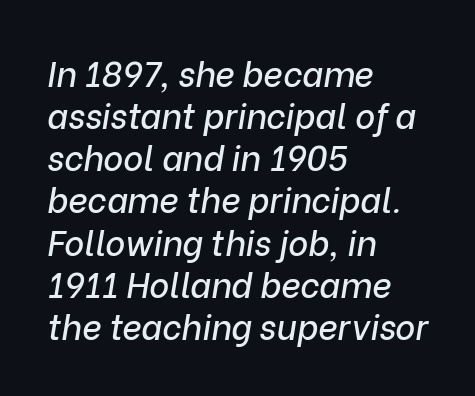
The image shows 34 px text type, italic (leaning right); set left-aligned, line spacing 1.24x, normal letter spacing, not underlined; low stroke contrast and a medium x-height.
